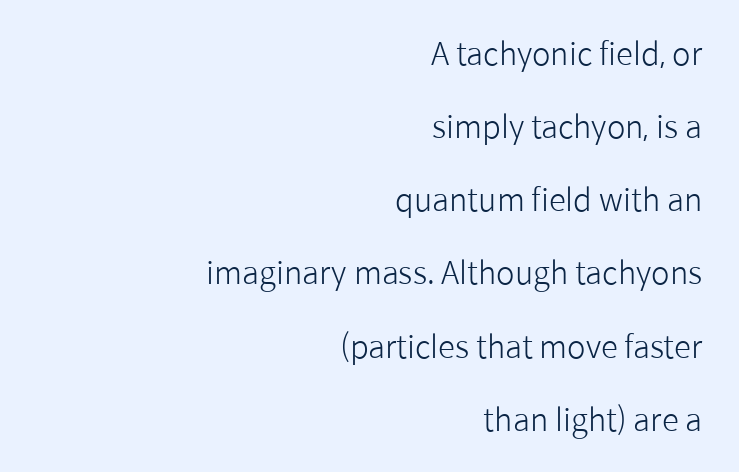
The image shows 31 px light sans-serif type, upright; set right-aligned, loose line spacing (2.36x), normal letter spacing, not underlined; low stroke contrast and a medium x-height.
